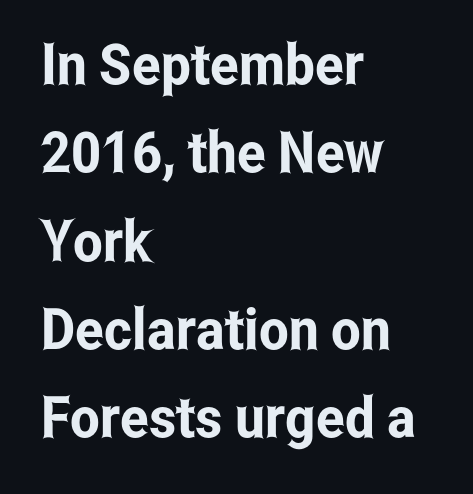
The lines are quadded left. Rows of type keep a routine distance in the vertical direction. Is this a fixed-width face? No — the glyphs have proportional, varying widths. Rule under the text: the space is simply empty. The face used here is a sans, in the tradition of grotesques and geometrics. Do the letters lean? They stand straight.
